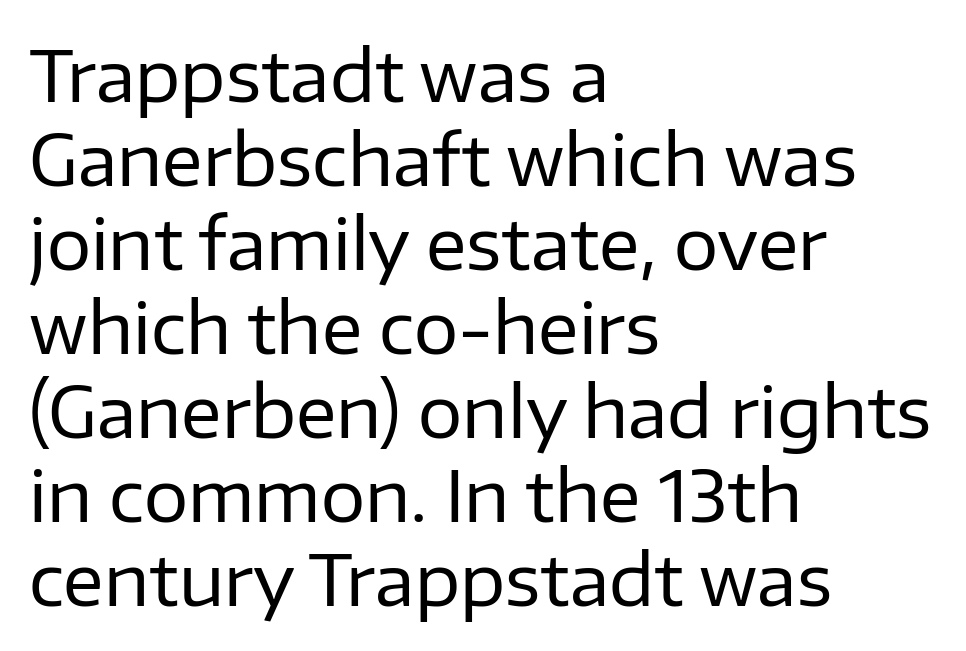
{"serif": "no", "italic": "no", "bold": "no", "weight": "regular", "width": "normal", "stroke_contrast": "low", "x_height": "medium", "monospaced": "no", "underline": "no", "align": "left", "line_spacing_ratio": 1.2, "letter_spacing": "normal", "letter_spacing_em": 0.0, "glyph_px": 70}
